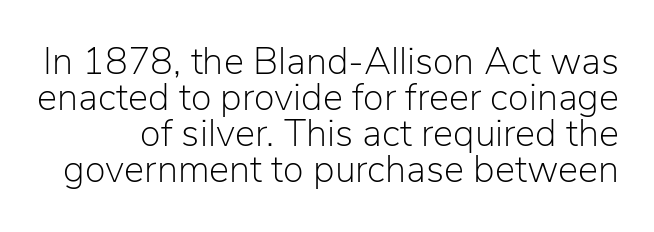
Q: Is the text bold? A: No.
Q: Is the text italic (slanted)? A: No, it is upright.
Q: Is the typeface a serif or a sans-serif typeface? A: Sans-serif.
Q: Is the text underlined? A: No.
Q: Is the spacing between letters normal or unusually wide? A: Normal.
Q: Is the spacing between lines tight, normal or loose? A: Tight.
Q: Width (condensed, normal, or wide)? A: Normal.
Q: Stroke contrast? A: Low.
Q: x-height? A: Medium.
Q: Monospaced? A: No.
